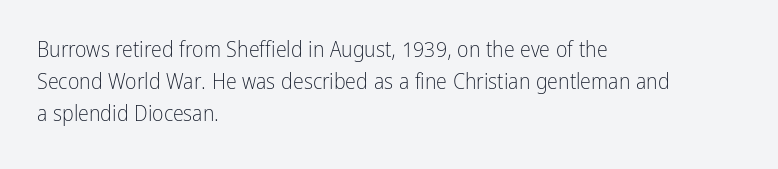
This sample uses an upright cut, with every glyph sitting square on the baseline. Check the space under the baseline: it is left empty. These lines are set flush left with a ragged right edge. Weight: not bold — regular or lighter.
